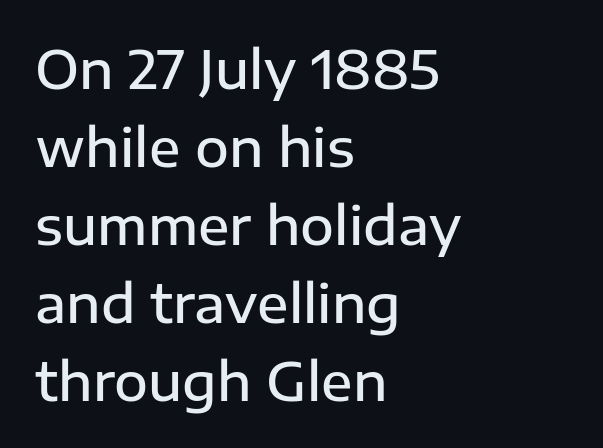
Q: Is the text bold? A: Semi-bold.
Q: Is the text italic (slanted)? A: No, it is upright.
Q: Is the typeface a serif or a sans-serif typeface? A: Sans-serif.
Q: Is the text underlined? A: No.
Q: How is the paragraph aligned? A: Left-aligned.
Q: Is the spacing between letters normal or unusually wide? A: Normal.
Q: Is the spacing between lines tight, normal or loose? A: Normal.
Q: Width (condensed, normal, or wide)? A: Normal.
Q: Stroke contrast? A: Low.
Q: x-height? A: Medium.
Q: Monospaced? A: No.
